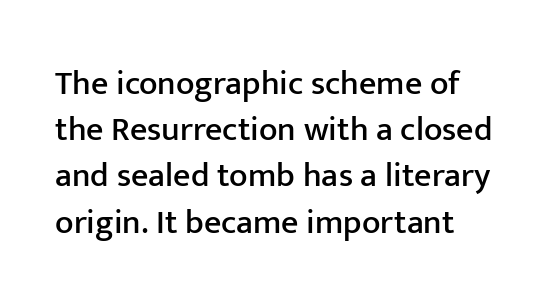
Q: Is the text italic (slanted)? A: No, it is upright.
Q: Is the typeface a serif or a sans-serif typeface? A: Sans-serif.
Q: Is the text underlined? A: No.
Q: Is the spacing between letters normal or unusually wide? A: Normal.
Q: Is the spacing between lines tight, normal or loose? A: Normal.
Q: Width (condensed, normal, or wide)? A: Normal.
Q: Stroke contrast? A: Low.
Q: x-height? A: Medium.
Q: Monospaced? A: No.
